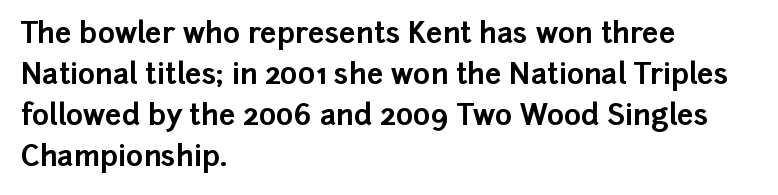
Q: Is the text bold? A: Yes.
Q: Is the text italic (slanted)? A: No, it is upright.
Q: Is the typeface a serif or a sans-serif typeface? A: Sans-serif.
Q: Is the text underlined? A: No.
Q: How is the paragraph aligned? A: Left-aligned.
Q: Is the spacing between letters normal or unusually wide? A: Normal.
Q: Is the spacing between lines tight, normal or loose? A: Normal.
Q: Width (condensed, normal, or wide)? A: Normal.
Q: Stroke contrast? A: Low.
Q: x-height? A: Medium.
Q: Monospaced? A: No.
